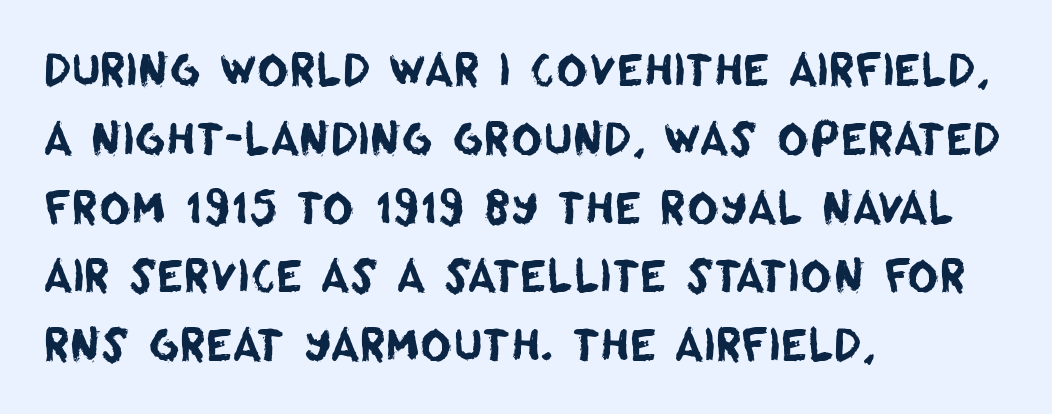
{"serif": "no", "width": "normal", "stroke_contrast": "low", "x_height": "large", "monospaced": "no", "underline": "no", "align": "left", "line_spacing": "normal", "line_spacing_ratio": 1.6, "letter_spacing": "normal", "letter_spacing_em": 0.0, "glyph_px": 43}
